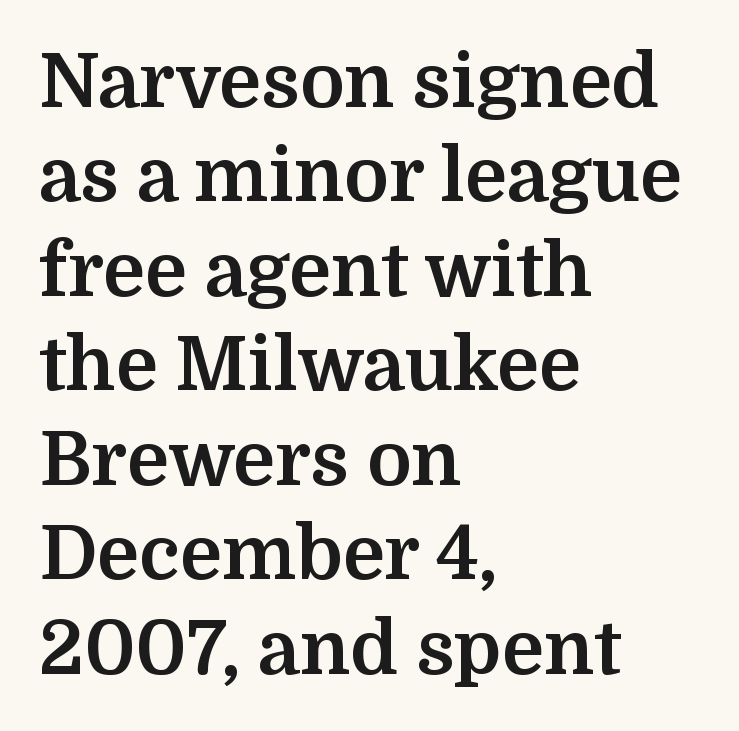
{"serif": "yes", "italic": "no", "bold": "yes", "weight": "bold", "width": "normal", "stroke_contrast": "medium", "x_height": "medium", "monospaced": "no", "underline": "no", "align": "left", "line_spacing": "normal", "line_spacing_ratio": 1.26, "letter_spacing": "normal", "letter_spacing_em": 0.0, "glyph_px": 75}
